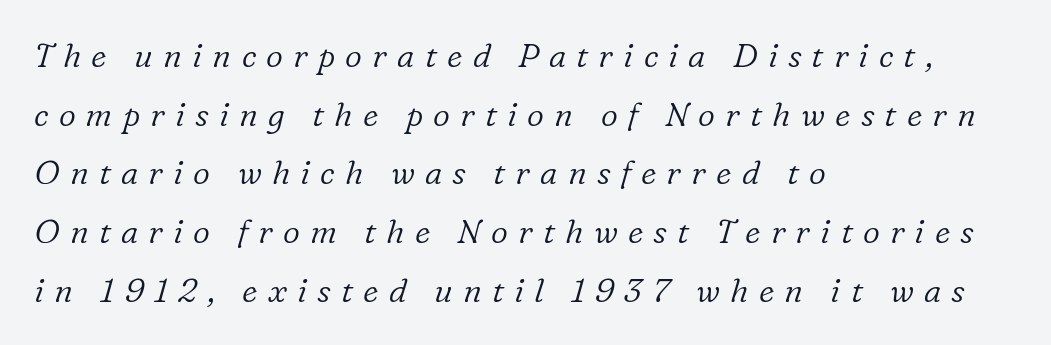
The image shows 33 px light serif type, italic (leaning right); set left-aligned, line spacing 1.78x, unusually wide letter spacing (+0.31 em), not underlined; low stroke contrast and a medium x-height.
